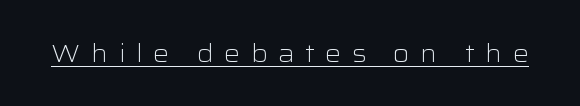
{"italic": "no", "bold": "no", "underline": "yes", "letter_spacing": "wide", "letter_spacing_em": 0.42, "glyph_px": 25}
